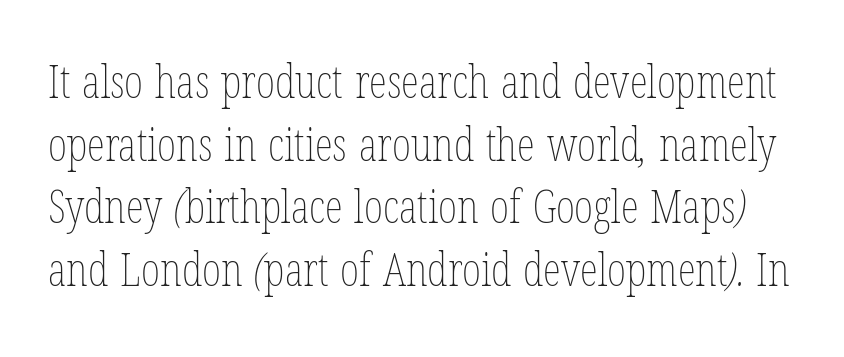
The weight would be labelled regular, book, light, or lighter still. Spacing verdict: proportional, widths tailored to each character. The letterforms sit shoulder to shoulder at normal distance. Leading matches the norm, producing a regular column. Underlining? Definitely not there.
